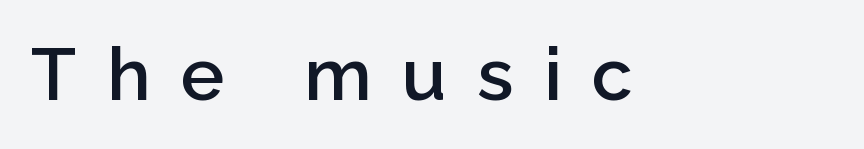
The image shows 73 px semibold sans-serif type, upright; set unusually wide letter spacing (+0.42 em), not underlined; low stroke contrast and a medium x-height.
